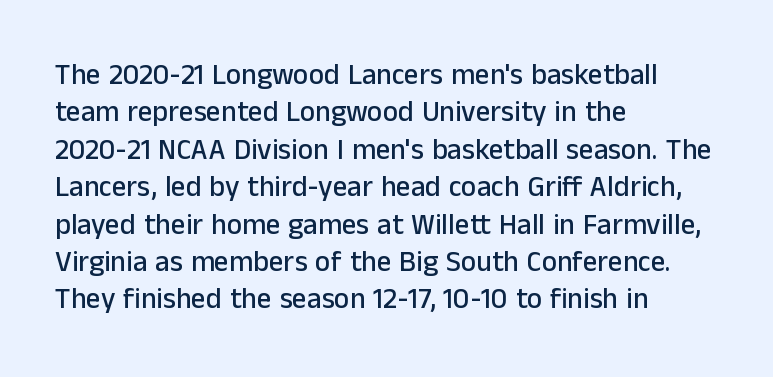
This is the regular roman posture of the typeface. Here the designer chose a conventional face with non-uniform glyph widths. The designer went with a sans here, leaving each stem footless. These lines are set flush left with a ragged right edge.
